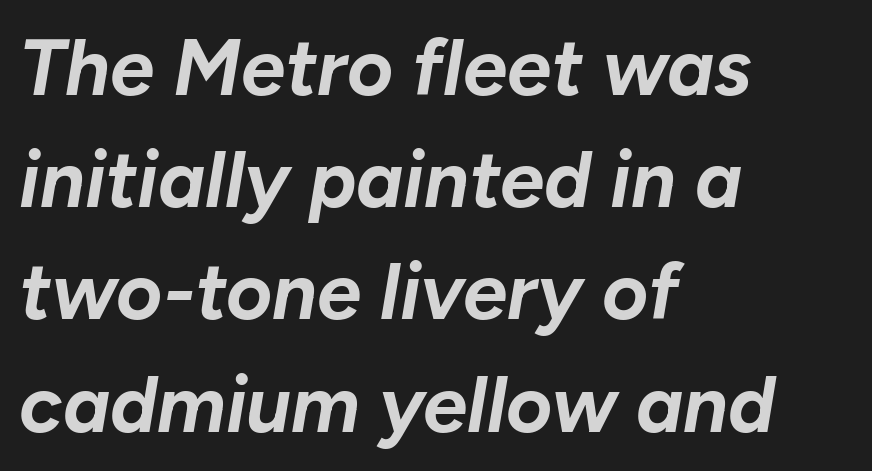
The image shows 79 px bold type, italic (leaning right); set left-aligned, normal line spacing (1.42x), normal letter spacing, not underlined; low stroke contrast and a medium x-height.
